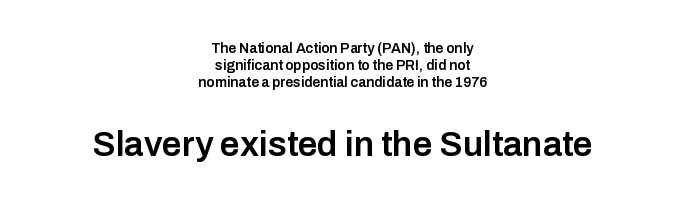
{"serif": "no", "italic": "no", "bold": "semi", "weight": "semibold", "width": "normal", "stroke_contrast": "low", "x_height": "medium", "monospaced": "no", "underline": "no", "align": "center", "line_spacing_ratio": 1.23, "letter_spacing": "normal", "letter_spacing_em": 0.0, "larger_block": "second", "size_ratio": 2.5, "glyph_px": 35}
